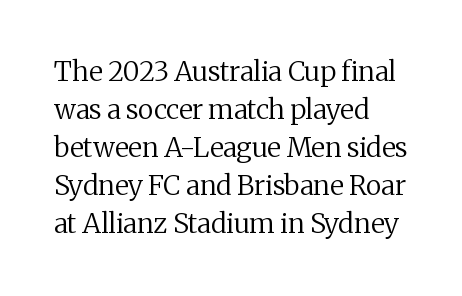
The image shows 27 px text type, upright; set left-aligned, normal line spacing (1.41x), normal letter spacing, not underlined.
